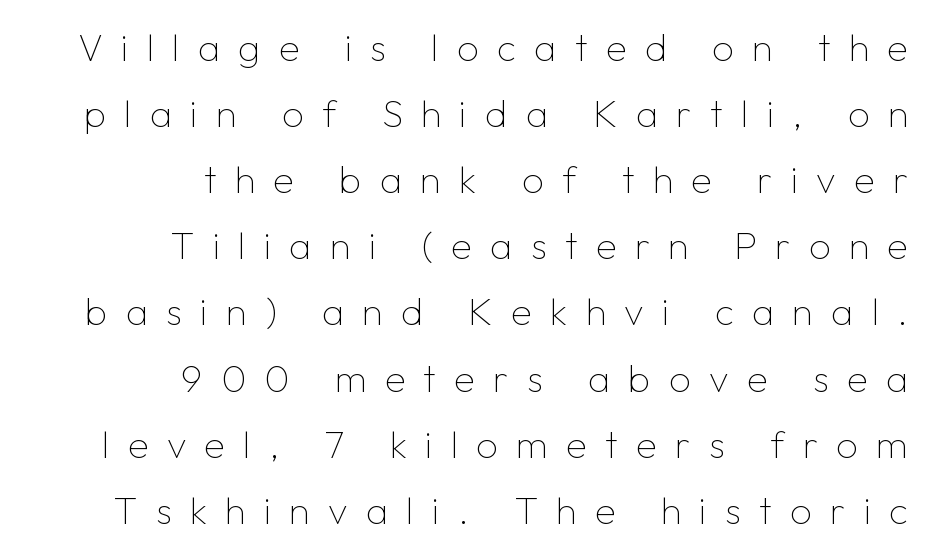
The image shows 38 px thin sans-serif type, upright; set right-aligned, line spacing 1.74x, unusually wide letter spacing (+0.48 em), not underlined; low stroke contrast and a medium x-height.
